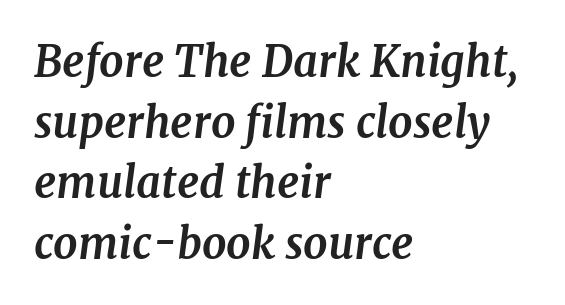
The image shows 43 px bold serif type, italic (leaning right); set left-aligned, normal line spacing (1.41x), normal letter spacing, not underlined; medium stroke contrast and a medium x-height.
